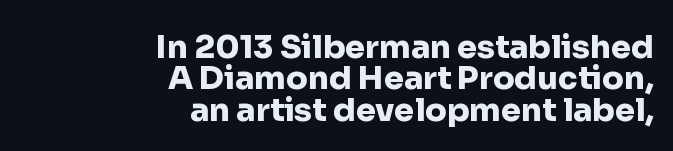
Q: Is the text bold? A: Yes.
Q: Is the text italic (slanted)? A: No, it is upright.
Q: Is the typeface a serif or a sans-serif typeface? A: Sans-serif.
Q: Is the text underlined? A: No.
Q: How is the paragraph aligned? A: Right-aligned.
Q: Is the spacing between letters normal or unusually wide? A: Normal.
Q: Is the spacing between lines tight, normal or loose? A: Tight.
Q: Width (condensed, normal, or wide)? A: Normal.
Q: Stroke contrast? A: Low.
Q: x-height? A: Medium.
Q: Monospaced? A: No.
